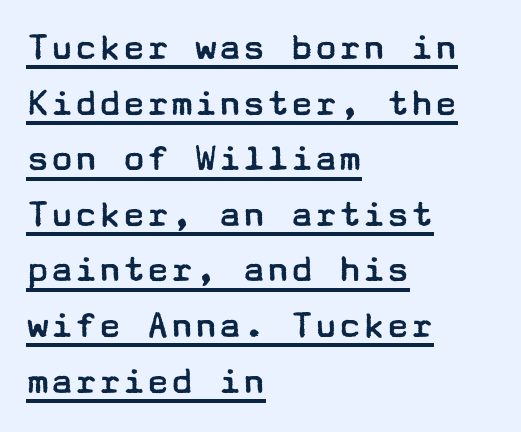
Q: Is the text bold? A: No.
Q: Is the text italic (slanted)? A: No, it is upright.
Q: Is the typeface a serif or a sans-serif typeface? A: Sans-serif.
Q: Is the text underlined? A: Yes.
Q: How is the paragraph aligned? A: Left-aligned.
Q: Is the spacing between letters normal or unusually wide? A: Normal.
Q: Is the spacing between lines tight, normal or loose? A: Normal.
Q: Width (condensed, normal, or wide)? A: Wide.
Q: Stroke contrast? A: Low.
Q: x-height? A: Medium.
